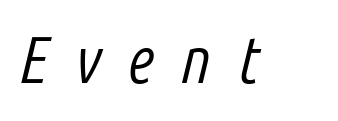
A quiet, ordinary-to-light weight characterises the typeface. Varying glyph widths throughout — classic text-font behaviour. The gap between lines stays unmarked. Observe the lean: these are italic letterforms.
